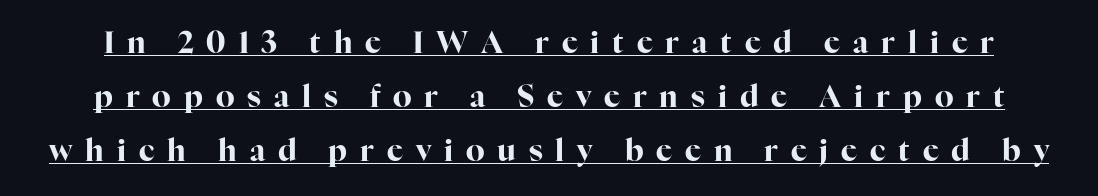
{"serif": "yes", "italic": "no", "bold": "yes", "weight": "bold", "width": "normal", "stroke_contrast": "high", "x_height": "medium", "monospaced": "no", "underline": "yes", "line_spacing_ratio": 1.8, "letter_spacing": "wide", "letter_spacing_em": 0.43, "glyph_px": 30}
